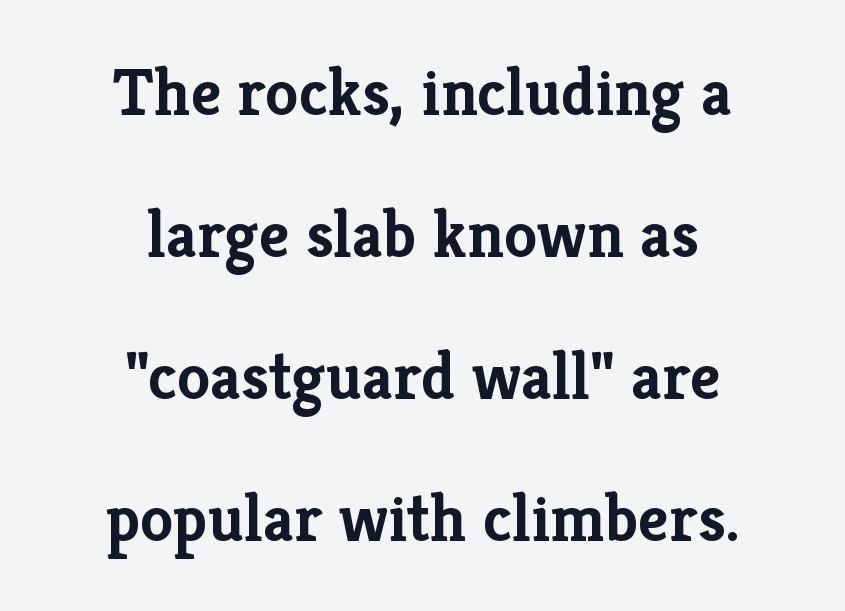
Q: Is the text bold? A: Yes.
Q: Is the text italic (slanted)? A: No, it is upright.
Q: Is the typeface a serif or a sans-serif typeface? A: Serif.
Q: Is the text underlined? A: No.
Q: How is the paragraph aligned? A: Centered.
Q: Is the spacing between letters normal or unusually wide? A: Normal.
Q: Is the spacing between lines tight, normal or loose? A: Loose.
Q: Width (condensed, normal, or wide)? A: Normal.
Q: Stroke contrast? A: Low.
Q: x-height? A: Medium.
Q: Monospaced? A: No.
